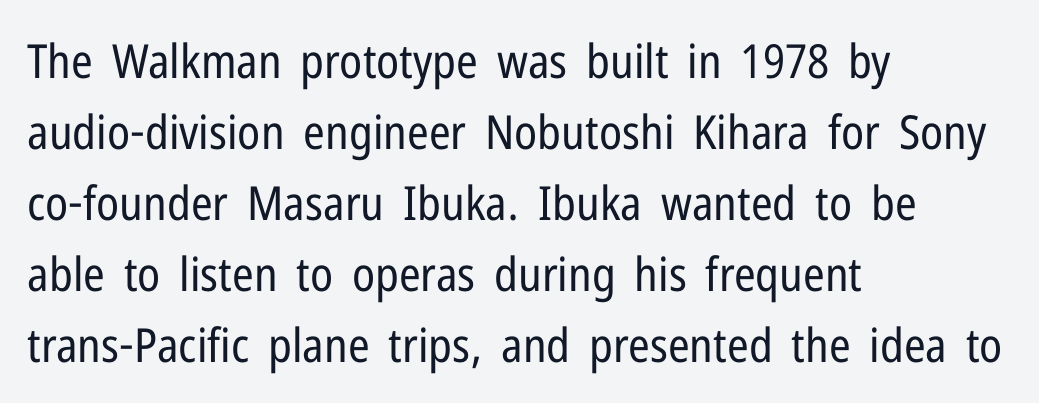
Q: Is the text bold? A: No.
Q: Is the text italic (slanted)? A: No, it is upright.
Q: Is the typeface a serif or a sans-serif typeface? A: Sans-serif.
Q: Is the text underlined? A: No.
Q: How is the paragraph aligned? A: Left-aligned.
Q: Is the spacing between letters normal or unusually wide? A: Normal.
Q: Is the spacing between lines tight, normal or loose? A: Normal.
Q: Width (condensed, normal, or wide)? A: Condensed.
Q: Stroke contrast? A: Low.
Q: x-height? A: Medium.
Q: Monospaced? A: No.
